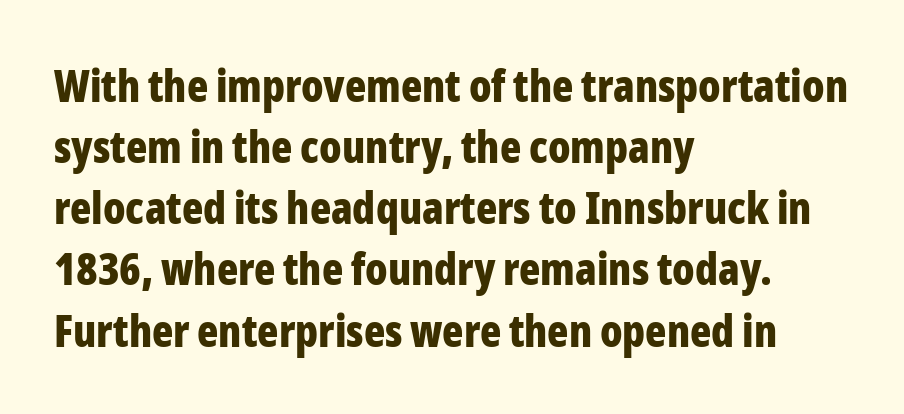
Set as a true bold cut, around the 700 mark. The leading is moderate, giving the passage an even texture. The characters display no serif detailing; their extremities are plain. The tracking reads as untouched default to a designer's eye. Note the varied advance widths — an 'i' is clearly narrower than an 'm'.
